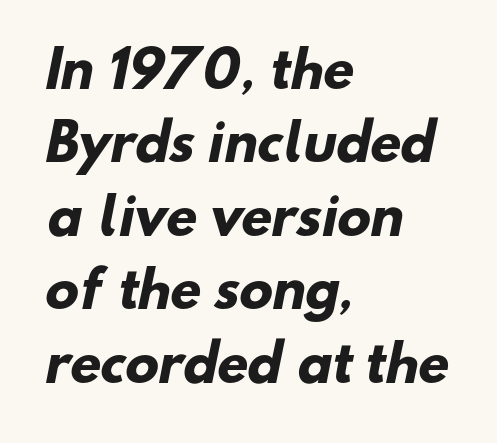
Q: Is the text bold? A: Yes.
Q: Is the typeface a serif or a sans-serif typeface? A: Sans-serif.
Q: Is the text underlined? A: No.
Q: How is the paragraph aligned? A: Left-aligned.
Q: Is the spacing between letters normal or unusually wide? A: Normal.
Q: Is the spacing between lines tight, normal or loose? A: Normal.
Q: Width (condensed, normal, or wide)? A: Normal.
Q: Stroke contrast? A: Low.
Q: x-height? A: Small.
Q: Monospaced? A: No.
